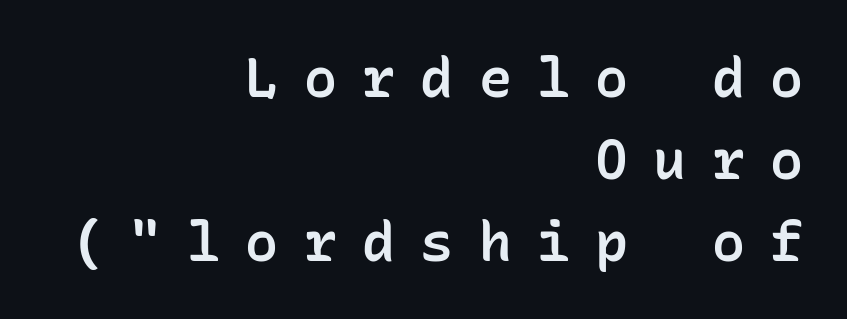
The image shows 55 px semibold sans-serif type, upright, monospaced; set right-aligned, normal line spacing (1.49x), unusually wide letter spacing (+0.46 em), not underlined; low stroke contrast and a medium x-height.
